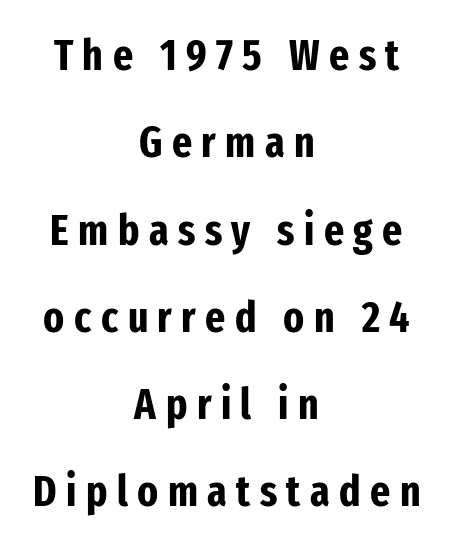
The image shows 43 px bold, condensed sans-serif type, upright; set centered, loose line spacing (2.03x), unusually wide letter spacing (+0.22 em), not underlined; low stroke contrast and a medium x-height.
